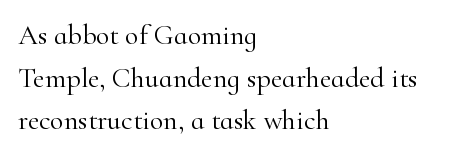
{"serif": "yes", "italic": "no", "bold": "no", "weight": "light", "width": "normal", "stroke_contrast": "high", "x_height": "small", "monospaced": "no", "underline": "no", "align": "left", "line_spacing": "normal", "line_spacing_ratio": 1.52, "letter_spacing": "normal", "letter_spacing_em": 0.0, "glyph_px": 28}
